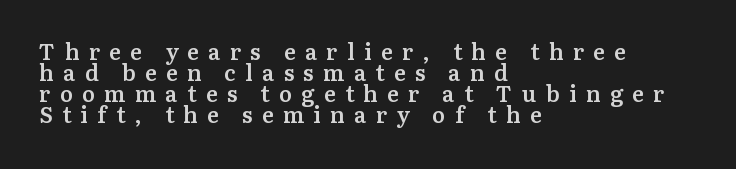
{"italic": "no", "bold": "semi", "underline": "no", "align": "left", "line_spacing": "tight", "line_spacing_ratio": 0.96, "letter_spacing": "wide", "letter_spacing_em": 0.43, "glyph_px": 22}
